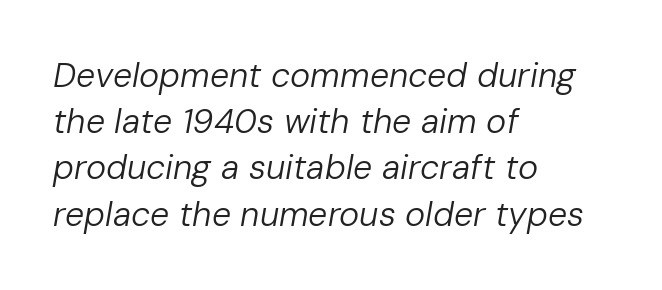
Q: Is the text bold? A: No.
Q: Is the text italic (slanted)? A: Yes, it leans right by about 10 degrees.
Q: Is the text underlined? A: No.
Q: How is the paragraph aligned? A: Left-aligned.
Q: Is the spacing between letters normal or unusually wide? A: Normal.
Q: Is the spacing between lines tight, normal or loose? A: Normal.
Q: Width (condensed, normal, or wide)? A: Normal.
Q: Stroke contrast? A: Low.
Q: x-height? A: Medium.
Q: Monospaced? A: No.
